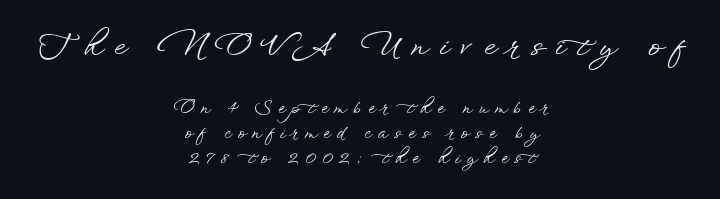
Nope, no serifs anywhere on these letters. The letterforms stand isolated, each surrounded by extra space. Does the bottom block carry the larger type? No, the top block does. The block of text has a typical density, with ordinary space between rows. The rendering uses natural spacing where letterforms have individual widths.
